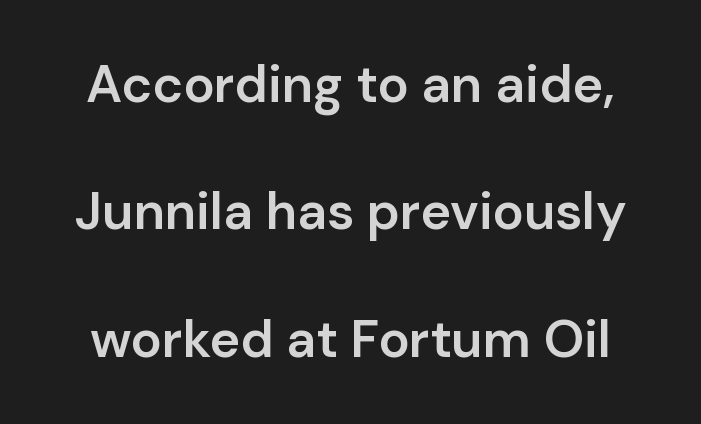
{"serif": "no", "italic": "no", "bold": "semi", "weight": "semibold", "width": "normal", "stroke_contrast": "low", "x_height": "medium", "monospaced": "no", "underline": "no", "line_spacing": "loose", "line_spacing_ratio": 2.45, "letter_spacing": "normal", "letter_spacing_em": 0.0, "glyph_px": 52}
